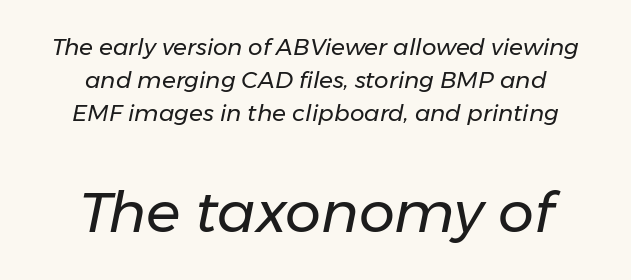
The image shows 57 px regular-weight type, italic (leaning right); set centered, normal line spacing (1.43x), normal letter spacing, not underlined; the second (bottom) block is 2.48x larger; low stroke contrast and a medium x-height.
